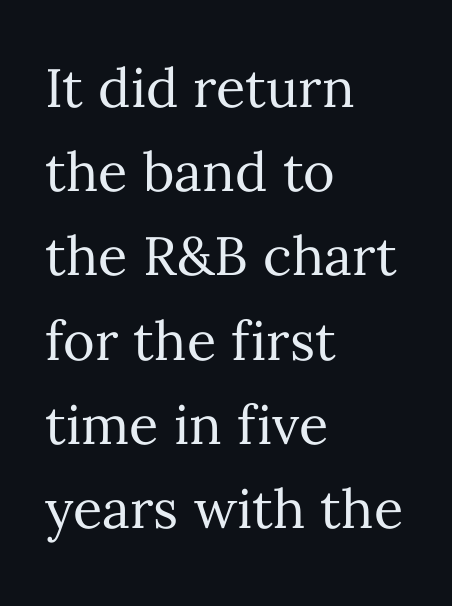
The image shows 54 px regular-weight type, upright; set left-aligned, normal line spacing (1.56x), normal letter spacing, not underlined; medium stroke contrast and a medium x-height.
